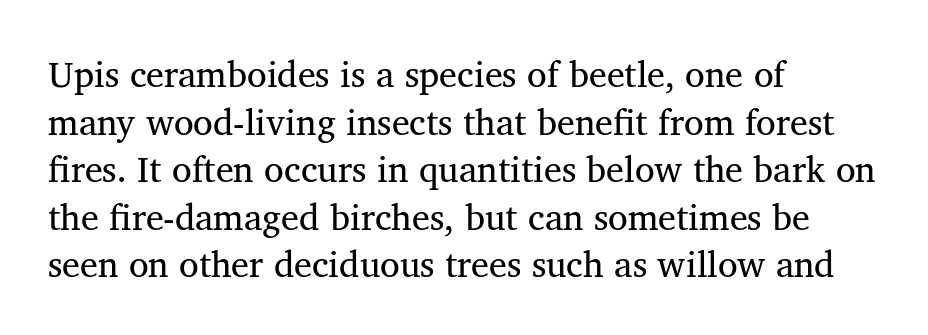
The letters stand upright; this is a roman face. The passage shown stacks its lines at a standard gap. Underline: absent. The typesetting does not lean heavy: it is not bold. Honestly, the letter spacing is just normal — you wouldn't notice it.
